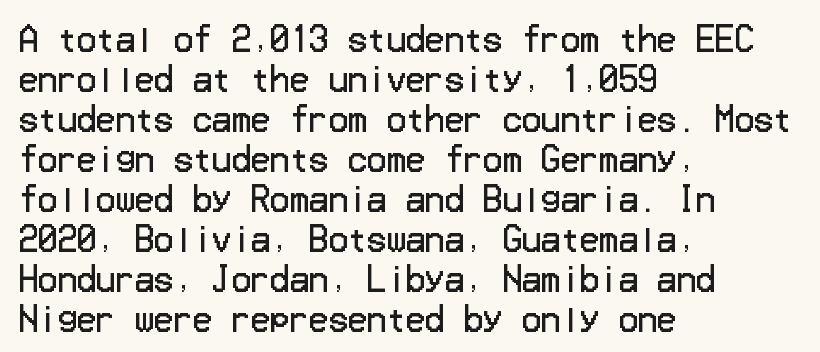
Q: Is the text bold? A: No.
Q: Is the text italic (slanted)? A: No, it is upright.
Q: Is the typeface a serif or a sans-serif typeface? A: Sans-serif.
Q: Is the text underlined? A: No.
Q: How is the paragraph aligned? A: Left-aligned.
Q: Is the spacing between letters normal or unusually wide? A: Normal.
Q: Is the spacing between lines tight, normal or loose? A: Normal.
Q: Width (condensed, normal, or wide)? A: Normal.
Q: Stroke contrast? A: Low.
Q: x-height? A: Medium.
